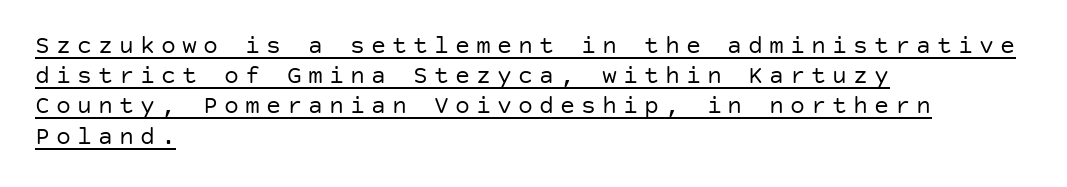
{"italic": "no", "bold": "no", "underline": "yes", "align": "left", "line_spacing_ratio": 1.21, "letter_spacing": "wide", "letter_spacing_em": 0.24, "glyph_px": 25}
